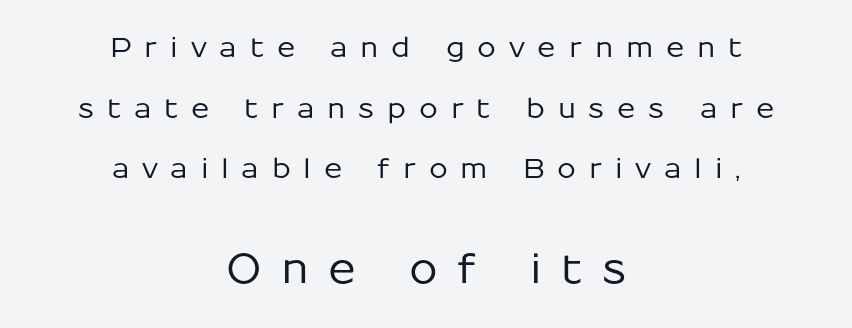
The image shows 41 px sans-serif type, upright; set centered, loose line spacing (2.25x), unusually wide letter spacing (+0.47 em), not underlined; the second (bottom) block is 1.52x larger; low stroke contrast and a medium x-height.
